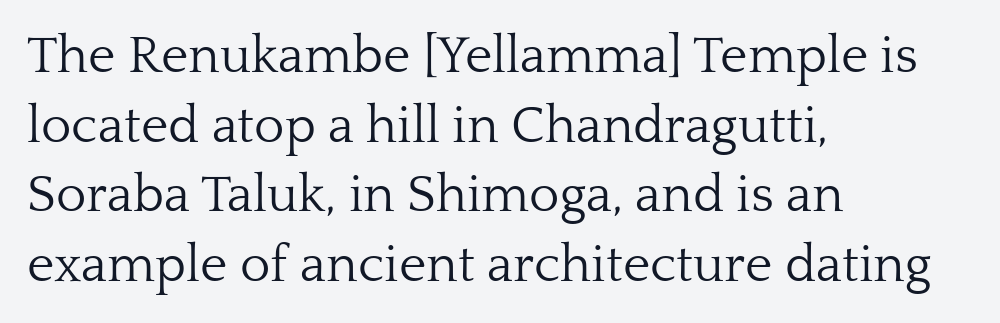
The image shows 52 px light serif type, upright; set left-aligned, normal line spacing (1.34x), normal letter spacing, not underlined; low stroke contrast and a medium x-height.
